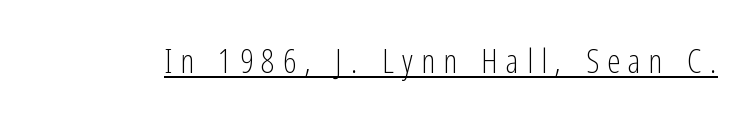
Unlike italic type, these characters show no tilt at all. This sample has the flowing, uneven cadence of proportional lettering. Compared with typical body copy, the letter spacing here is much looser. Is the stroke heavy? The answer is a plain regular-or-lighter.
